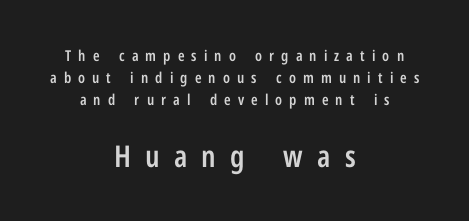
The image shows 30 px semibold, condensed sans-serif type, upright; set centered, normal line spacing (1.47x), unusually wide letter spacing (+0.47 em), not underlined; the second (bottom) block is 2.0x larger; low stroke contrast and a medium x-height.
